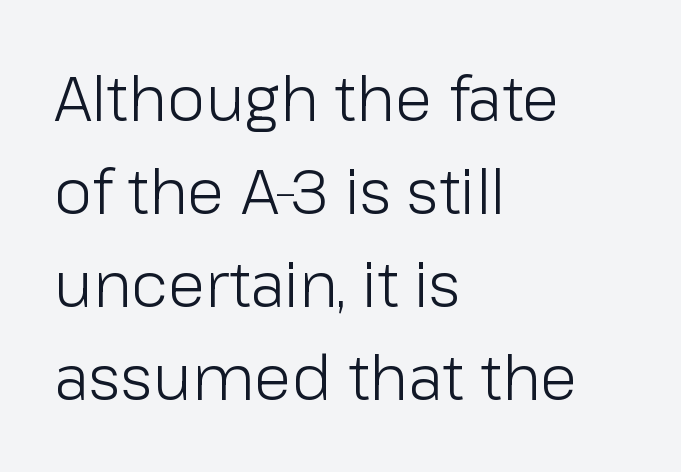
The image shows 62 px light sans-serif type, upright; set left-aligned, normal line spacing (1.5x), normal letter spacing, not underlined; low stroke contrast and a medium x-height.
